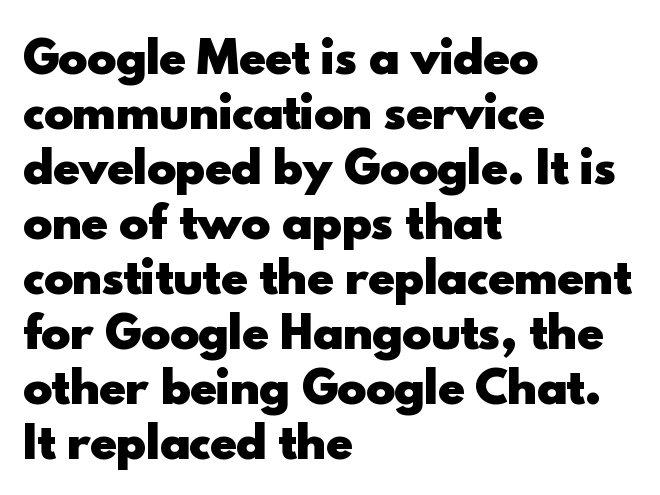
Is the type bold? Yes — the strokes are clearly thick and heavy. Reading down the block, your eye returns to a fixed left position each line. A roman cut, with each character standing at attention. The characters display no serif detailing; their extremities are plain.
